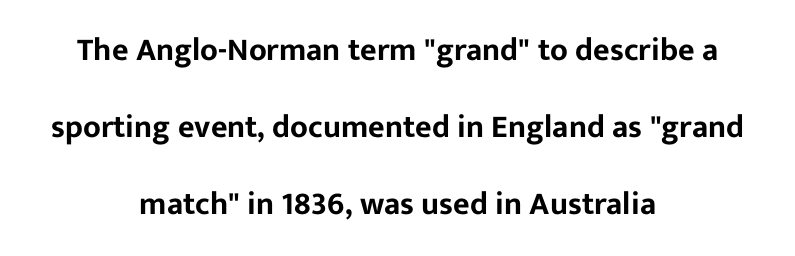
The image shows 32 px sans-serif type, upright; set centered, loose line spacing (2.41x), normal letter spacing, not underlined; low stroke contrast and a medium x-height.
